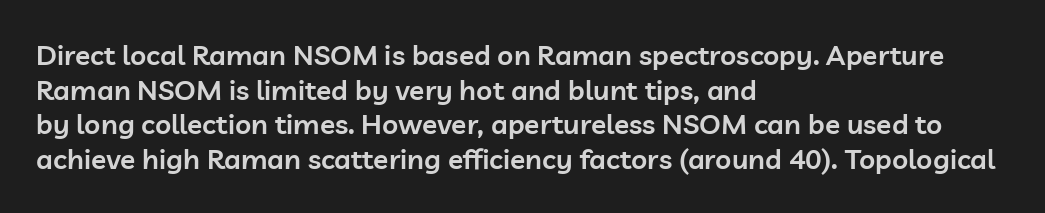
The specimen omits any rule beneath the text block's lines. The letters advance in unequal steps, a hallmark of proportional type. When letters stand straight like this, we call the style roman or upright. Heft: intermediate — a semibold.
